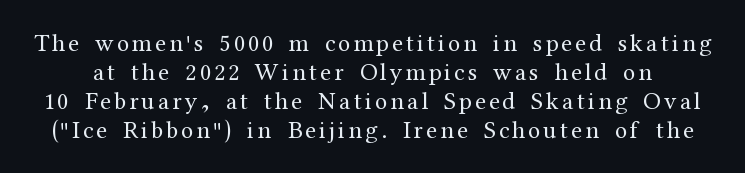
The image shows 25 px text type, upright; set line spacing 1.16x, not underlined.
